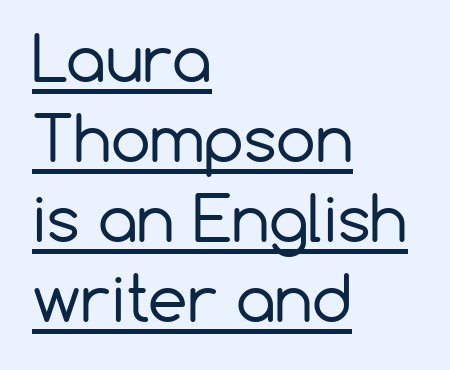
The image shows 63 px regular-weight sans-serif type, upright; set left-aligned, normal line spacing (1.27x), normal letter spacing, underlined; low stroke contrast and a medium x-height.
